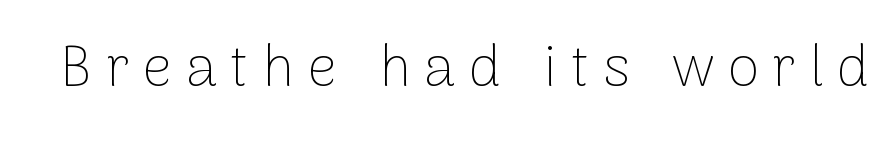
The image shows 58 px thin sans-serif type, upright; set unusually wide letter spacing (+0.23 em), not underlined; low stroke contrast and a medium x-height.
